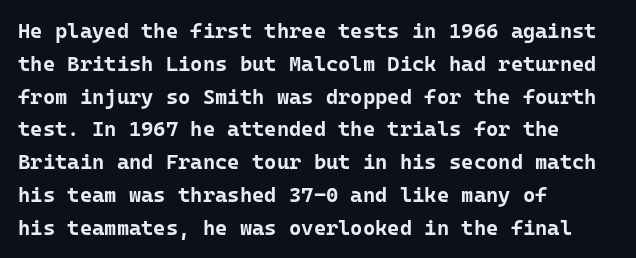
The image shows 21 px bold type, upright; set left-aligned, normal line spacing (1.56x), normal letter spacing, not underlined.
